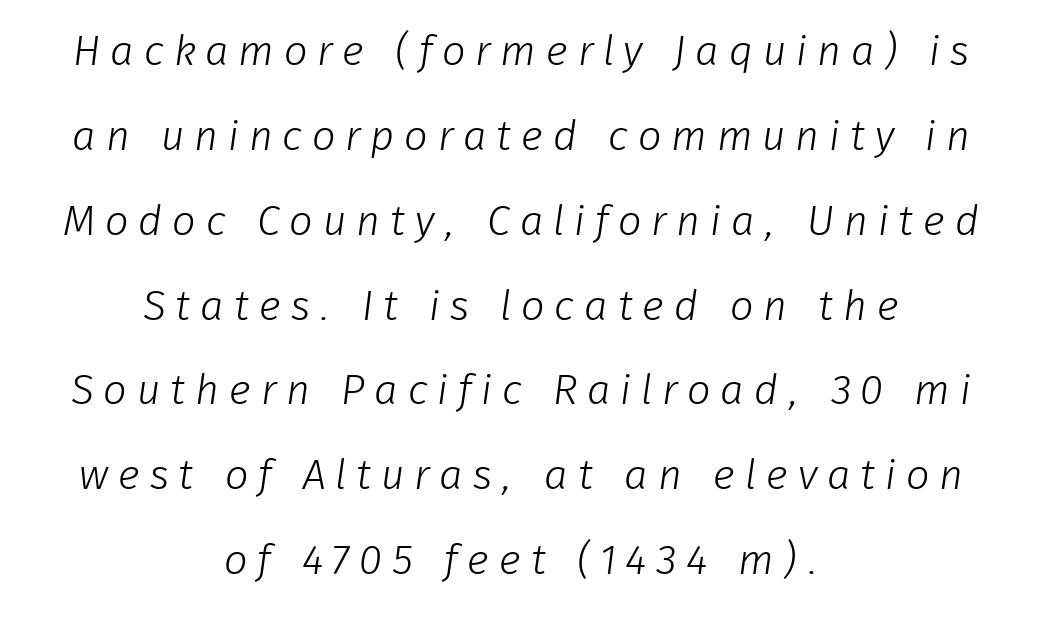
The passage shown is typed in a proportional face where columns would drift. The tracking jumps out immediately: characters are airy and widely separated. Each new line begins a long way beneath the previous one. Notice how the passage keeps no hard edge, just a central spine.
